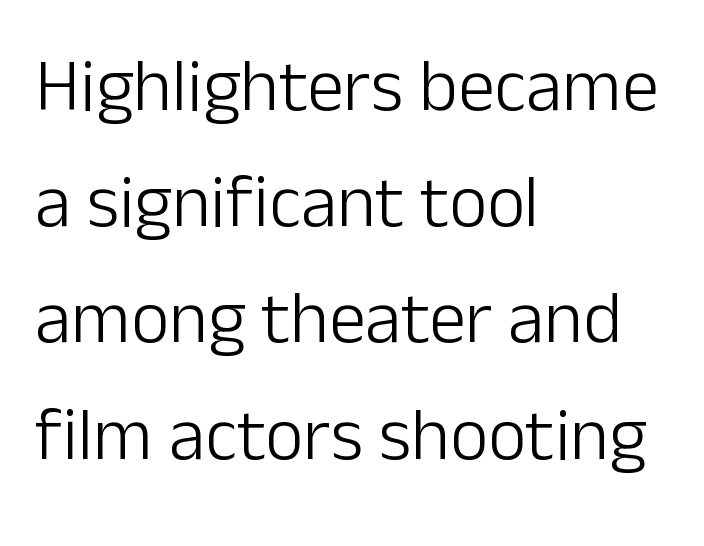
The image shows 74 px light sans-serif type, upright; set left-aligned, normal line spacing (1.57x), normal letter spacing, not underlined; low stroke contrast and a medium x-height.
